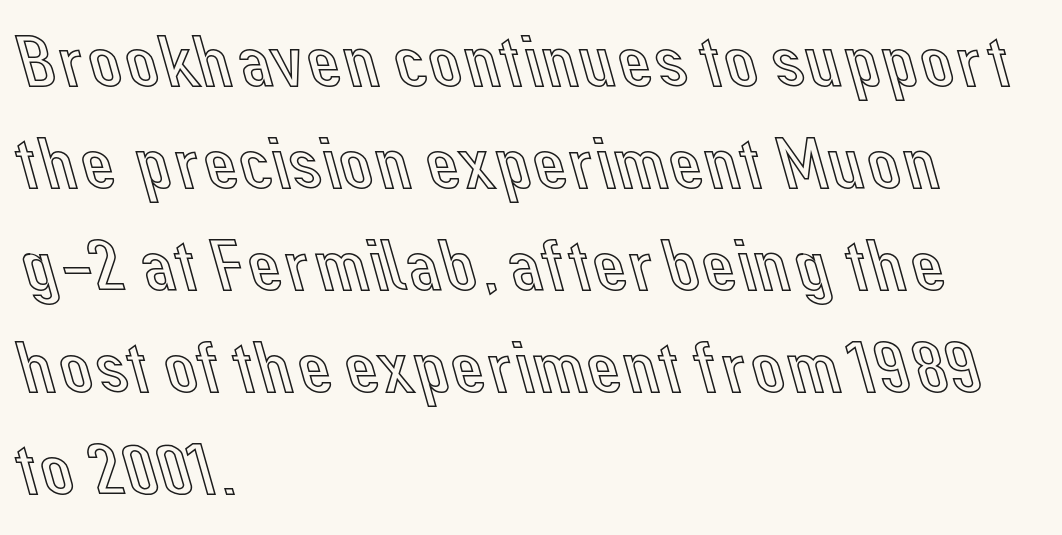
{"width": "normal", "x_height": "medium", "monospaced": "no", "underline": "no", "align": "left", "line_spacing": "normal", "line_spacing_ratio": 1.36, "letter_spacing": "normal", "letter_spacing_em": 0.0, "glyph_px": 75}
